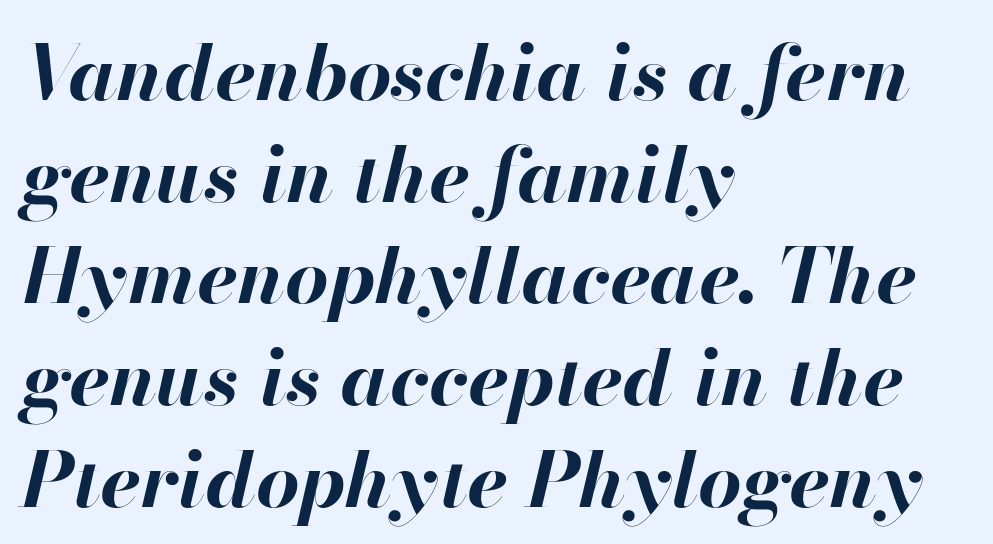
The image shows 77 px bold type, italic (leaning right); set left-aligned, normal line spacing (1.32x), normal letter spacing, not underlined; high stroke contrast and a small x-height.
